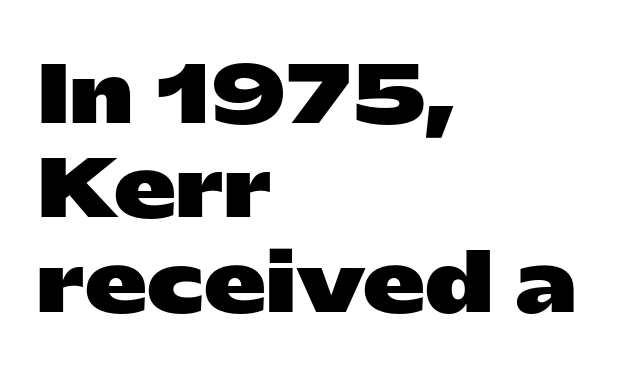
{"serif": "no", "italic": "no", "bold": "yes", "weight": "heavy", "width": "wide", "stroke_contrast": "low", "x_height": "medium", "monospaced": "no", "underline": "no", "align": "left", "line_spacing_ratio": 1.21, "letter_spacing": "normal", "letter_spacing_em": 0.0, "glyph_px": 78}
